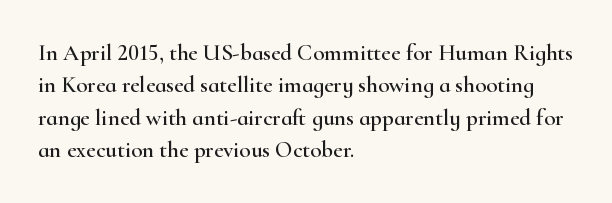
Rule under the text: the space is simply empty. Glyph-to-glyph distance matches everyday printed text. This block has exactly the height ordinary leading produces. Every character sits straight up, as roman type does. Teacher's note: observe the even left margin — that is flush-left alignment.
